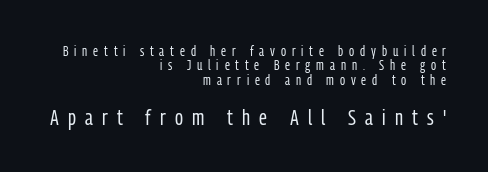
The compositor pushed each line to the right boundary. Honestly, there is no underline to notice here at all. Ordinary non-slanted type is in use. A student would notice the bottom passage is typeset larger than what precedes it. Weight class: somewhere from thin through regular. How would I describe the line gaps? Narrow and economical.
